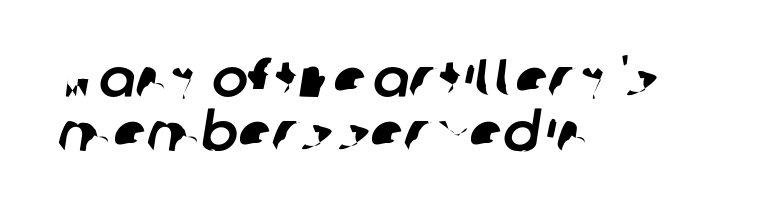
Q: Is the typeface a serif or a sans-serif typeface? A: Sans-serif.
Q: Is the text underlined? A: No.
Q: How is the paragraph aligned? A: Left-aligned.
Q: Is the spacing between letters normal or unusually wide? A: Normal.
Q: Is the spacing between lines tight, normal or loose? A: Tight.
Q: Width (condensed, normal, or wide)? A: Normal.
Q: Stroke contrast? A: Low.
Q: x-height? A: Large.
Q: Monospaced? A: No.
